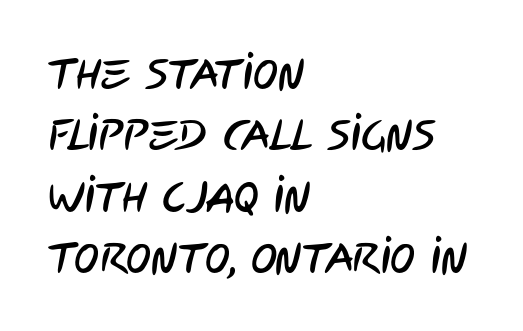
Q: Is the typeface a serif or a sans-serif typeface? A: Sans-serif.
Q: Is the text underlined? A: No.
Q: How is the paragraph aligned? A: Left-aligned.
Q: Is the spacing between letters normal or unusually wide? A: Normal.
Q: Is the spacing between lines tight, normal or loose? A: Normal.
Q: Width (condensed, normal, or wide)? A: Condensed.
Q: Stroke contrast? A: Low.
Q: x-height? A: Large.
Q: Monospaced? A: No.
